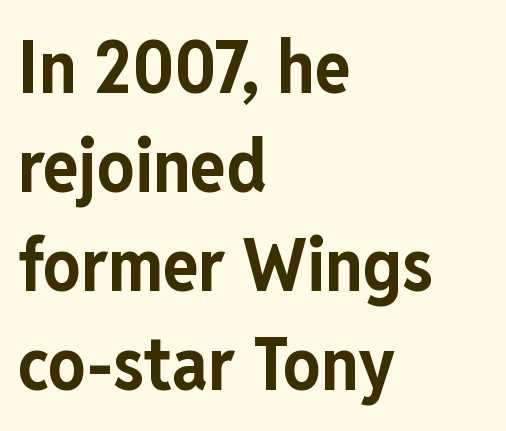
{"serif": "no", "italic": "no", "bold": "yes", "weight": "bold", "width": "condensed", "stroke_contrast": "low", "x_height": "medium", "monospaced": "no", "underline": "no", "align": "left", "line_spacing": "normal", "line_spacing_ratio": 1.34, "letter_spacing": "normal", "letter_spacing_em": 0.0, "glyph_px": 74}
